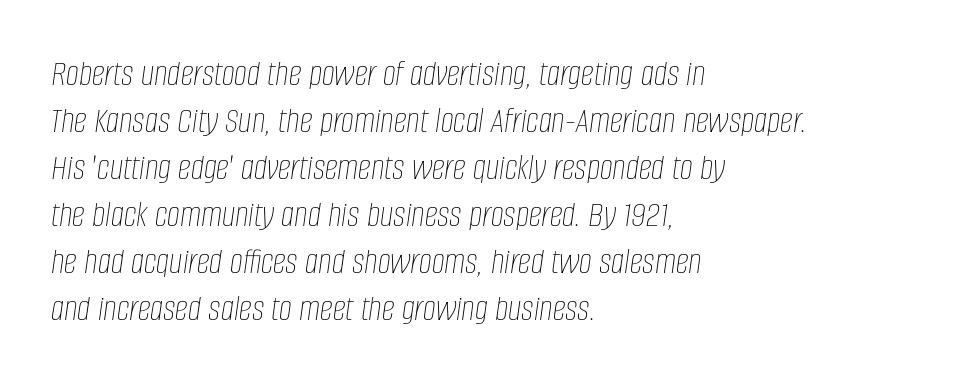
If you drew a line through each stem, it would be angled. Varying glyph widths throughout — classic text-font behaviour. Regarding leading, the lines here are spaced in the standard way. The zone under the glyphs is completely vacant.
